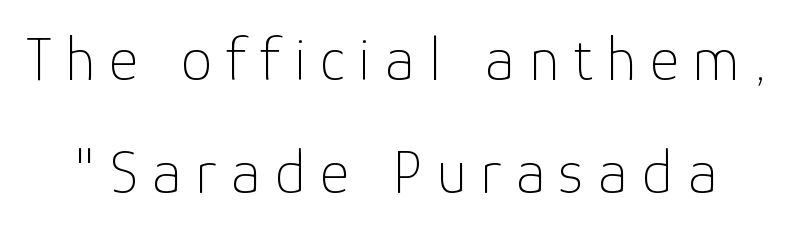
Q: Is the text bold? A: No.
Q: Is the text italic (slanted)? A: No, it is upright.
Q: Is the typeface a serif or a sans-serif typeface? A: Sans-serif.
Q: Is the text underlined? A: No.
Q: Is the spacing between letters normal or unusually wide? A: Unusually wide.
Q: Width (condensed, normal, or wide)? A: Normal.
Q: Stroke contrast? A: Low.
Q: x-height? A: Medium.
Q: Monospaced? A: No.
